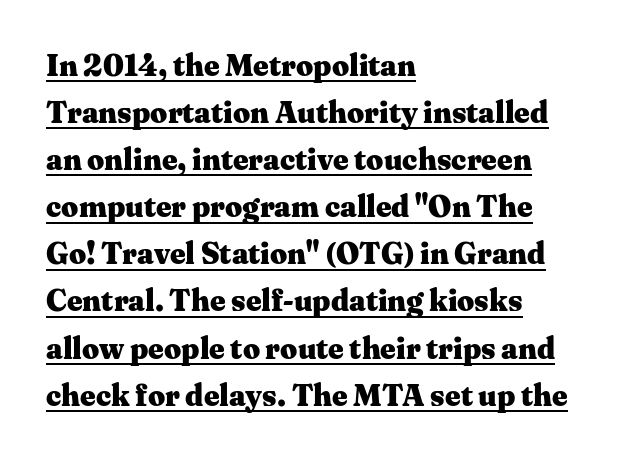
{"serif": "yes", "italic": "no", "bold": "yes", "weight": "heavy", "width": "wide", "stroke_contrast": "medium", "x_height": "medium", "monospaced": "no", "underline": "yes", "align": "left", "line_spacing": "normal", "line_spacing_ratio": 1.57, "letter_spacing": "normal", "letter_spacing_em": 0.0, "glyph_px": 30}
